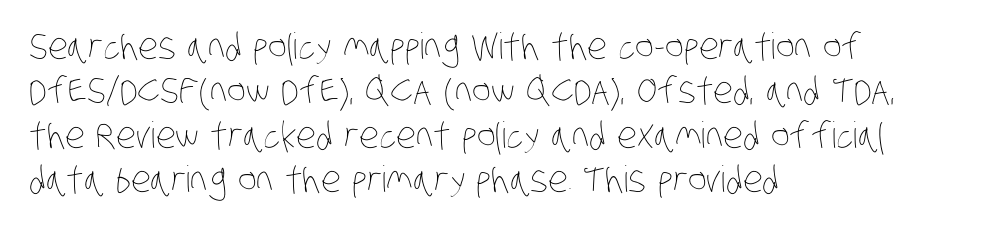
The image shows 36 px thin, condensed type; set left-aligned, line spacing 1.23x, normal letter spacing, not underlined; low stroke contrast and a large x-height.
